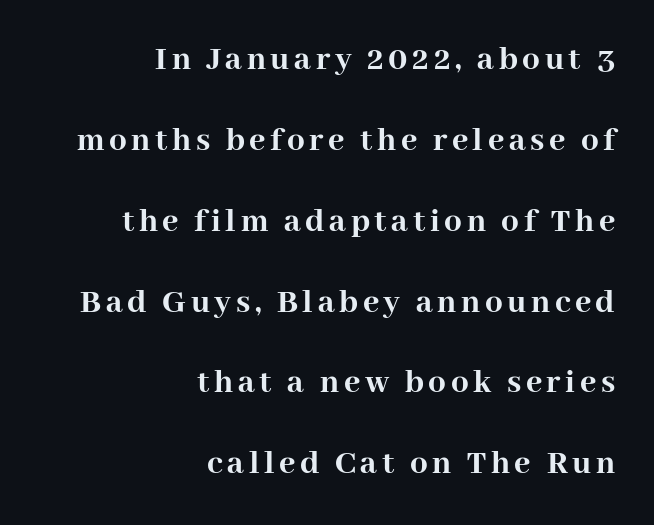
What's the leading like? Stretched, with rows far apart. This sample has the flowing, uneven cadence of proportional lettering. The area under the type is left untouched. If you drew a line through each stem, it would be perfectly vertical.
